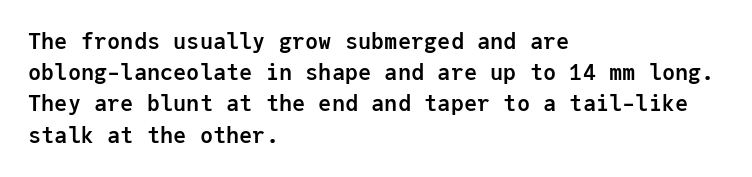
In CSS terms this would be text-align: left. Baseline-to-baseline distance is the conventional proportion of letter height. Notice how the stems are strictly vertical — no italics here. The space beneath each line is pristine and unruled. Spacing between characters is what you'd get straight out of the box. The passage shown is emphatically bold.
